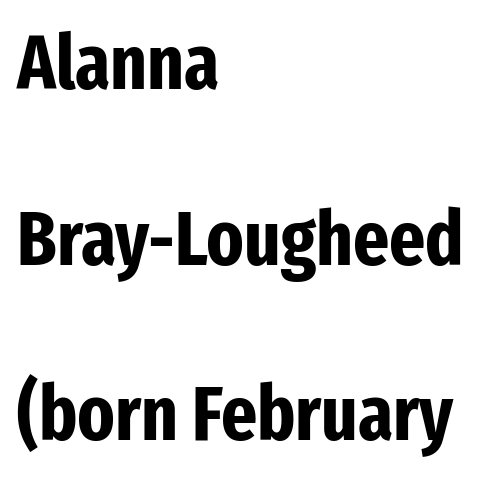
Descenders hang freely into open space. Style check: upright. Weight check: bold — yes, fully. Proportional: the letters do not fall into vertical columns. Caption: standard tracking, unaltered. Does the copy run flush right? No — it runs flush left.
